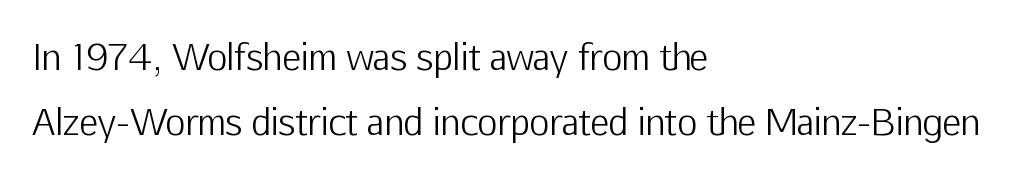
Each stroke keeps to a modest, everyday thickness or less. The foot of each line stays bare and open. Caption: standard tracking, unaltered. The setting favours the left margin, as ordinary paragraphs usually do. No italicization has been applied; the sample stays upright. Proportional: the letters do not fall into vertical columns.
